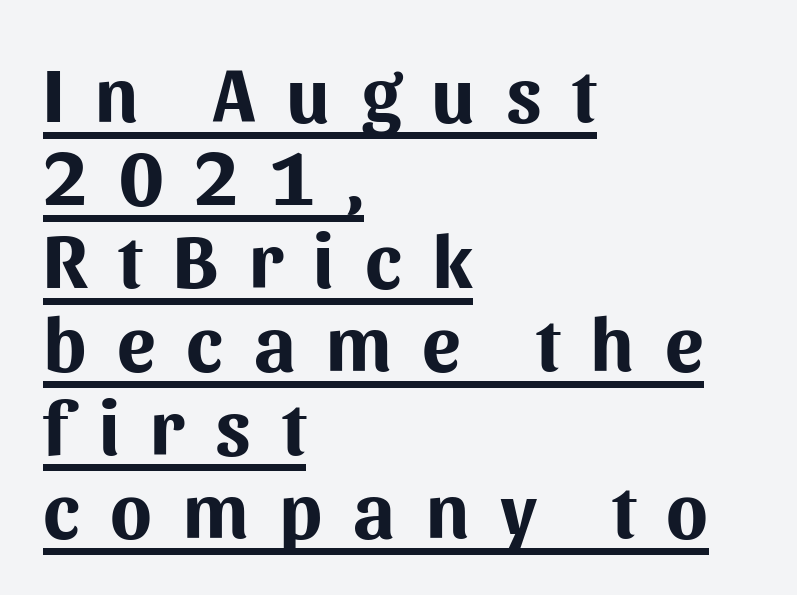
{"serif": "no", "italic": "no", "bold": "yes", "weight": "bold", "width": "normal", "stroke_contrast": "medium", "x_height": "medium", "monospaced": "no", "underline": "yes", "align": "left", "line_spacing": "tight", "line_spacing_ratio": 1.08, "letter_spacing": "wide", "letter_spacing_em": 0.4, "glyph_px": 77}
